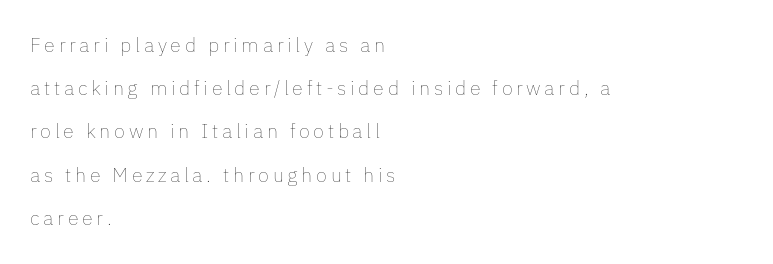
Horizontal bands of white between lines are thick stripes. The lines are quadded left. The characters are drawn with everyday or finer stroke widths. Clear beneath every line of the passage. The type sits square on the baseline with zero lean.
